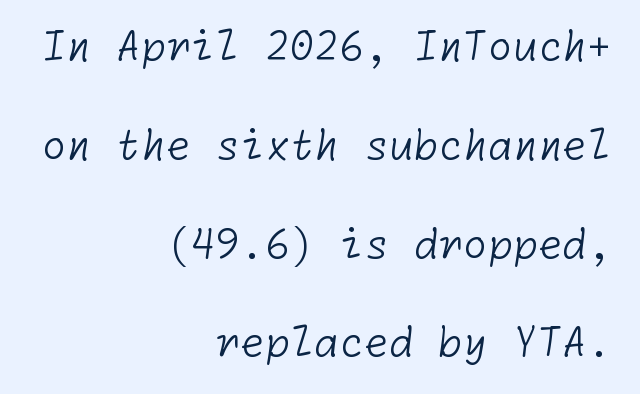
Unmarked baselines from the first word to the last. Nope, no serifs anywhere on these letters. This sample uses plain, unmodified letter spacing. Stroke thickness stays within the range of a standard reading face or lighter. A student would call this right alignment; a typographer would say flush right, rag left. You could fit nearly another row in the gap between these rows.
